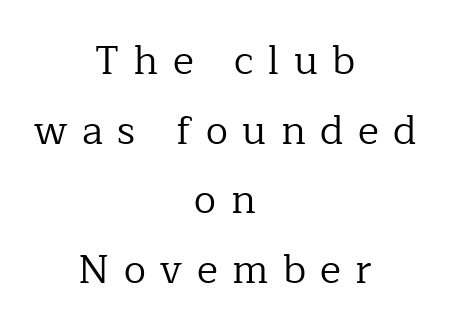
Letters have the restrained weight of plain body copy at most. One-word summary of the alignment: center. The typography opts for an upright posture over an oblique one. Display-style spreading of the glyphs; the letterfit is very open. A typesetter would label this face a serif. Quick note: underline off.
